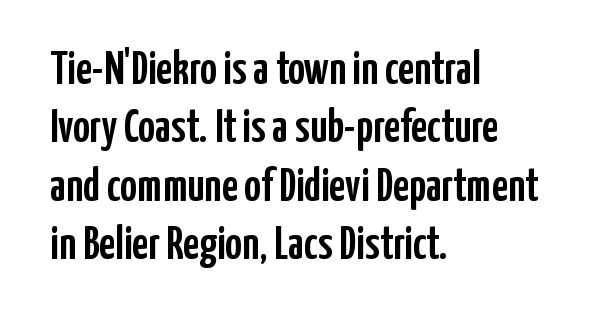
The image shows 46 px condensed sans-serif type, upright; set left-aligned, normal line spacing (1.27x), normal letter spacing, not underlined; low stroke contrast and a medium x-height.
